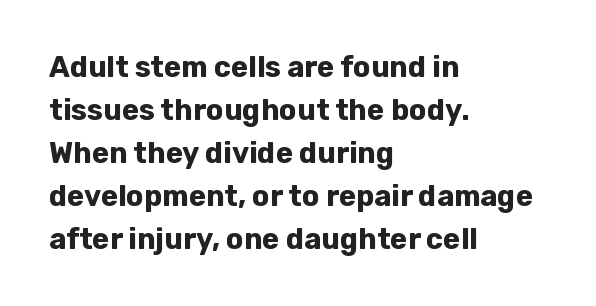
{"serif": "no", "italic": "no", "bold": "yes", "weight": "bold", "width": "normal", "stroke_contrast": "low", "x_height": "medium", "monospaced": "no", "underline": "no", "align": "left", "line_spacing": "normal", "line_spacing_ratio": 1.48, "letter_spacing": "normal", "letter_spacing_em": 0.0, "glyph_px": 29}
